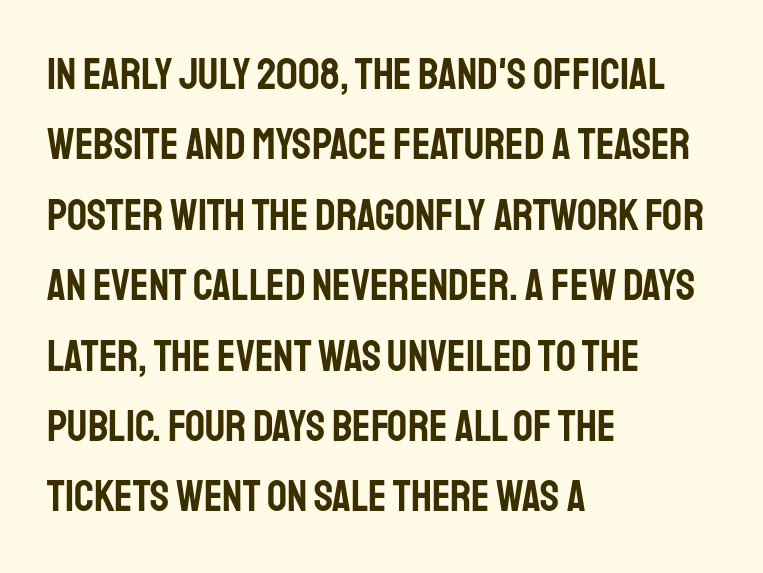
The image shows 44 px condensed sans-serif type, upright; set left-aligned, normal line spacing (1.6x), normal letter spacing, not underlined; low stroke contrast and a large x-height.
